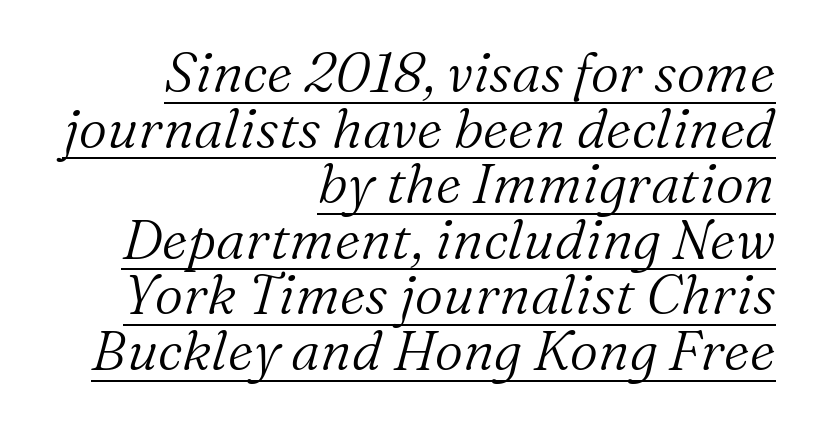
Notice how a bar underscores the lettering throughout. The lettering tilts uniformly, giving the passage an italic look. Varying glyph widths throughout — classic text-font behaviour. Stroke mass is kept to a normal reading level or below.
